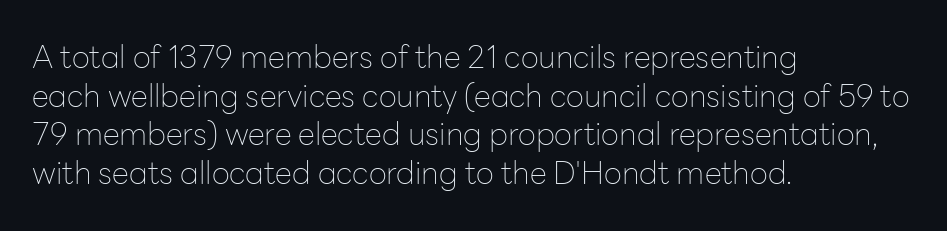
{"serif": "no", "italic": "no", "bold": "no", "weight": "thin", "width": "normal", "stroke_contrast": "low", "x_height": "medium", "monospaced": "no", "underline": "no", "align": "left", "line_spacing": "normal", "line_spacing_ratio": 1.25, "letter_spacing": "normal", "letter_spacing_em": 0.0, "glyph_px": 31}
